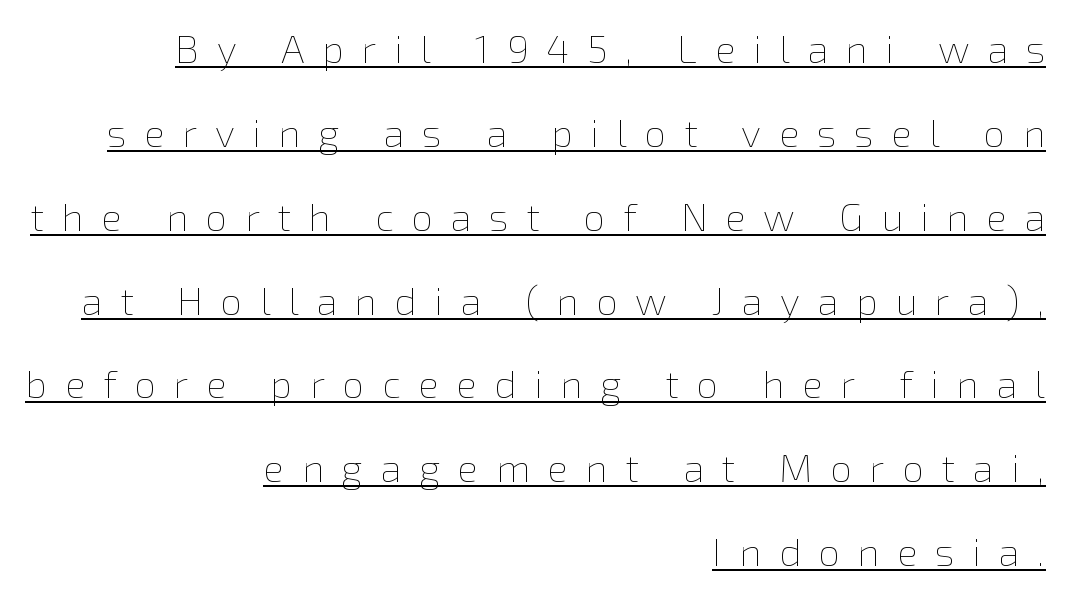
Display-style spreading of the glyphs; the letterfit is very open. The rendering uses the underline text-decoration. On a weight scale, this lands at 450 or below. Leading is clearly above the norm, producing a sparse column. Where is the straight margin? On the right. The letters advance in unequal steps, a hallmark of proportional type.
